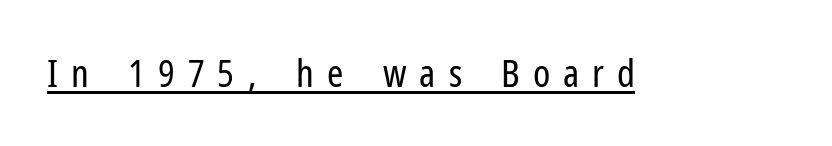
{"serif": "no", "italic": "no", "bold": "no", "weight": "regular", "width": "condensed", "stroke_contrast": "low", "x_height": "medium", "monospaced": "no", "underline": "yes", "letter_spacing": "wide", "letter_spacing_em": 0.33, "glyph_px": 39}
